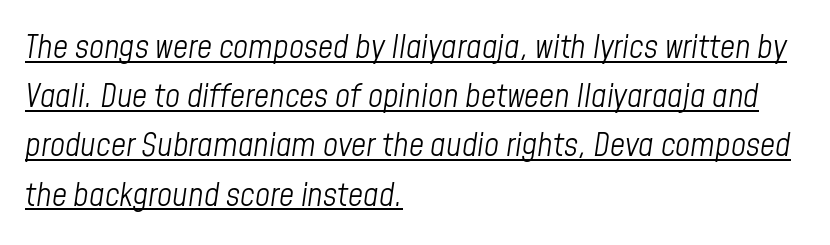
{"italic": "yes", "lean": "right", "slant_degrees": 8, "bold": "no", "weight": "light", "width": "condensed", "stroke_contrast": "low", "x_height": "medium", "monospaced": "no", "underline": "yes", "align": "left", "line_spacing": "normal", "line_spacing_ratio": 1.49, "letter_spacing": "normal", "letter_spacing_em": 0.0, "glyph_px": 33}
